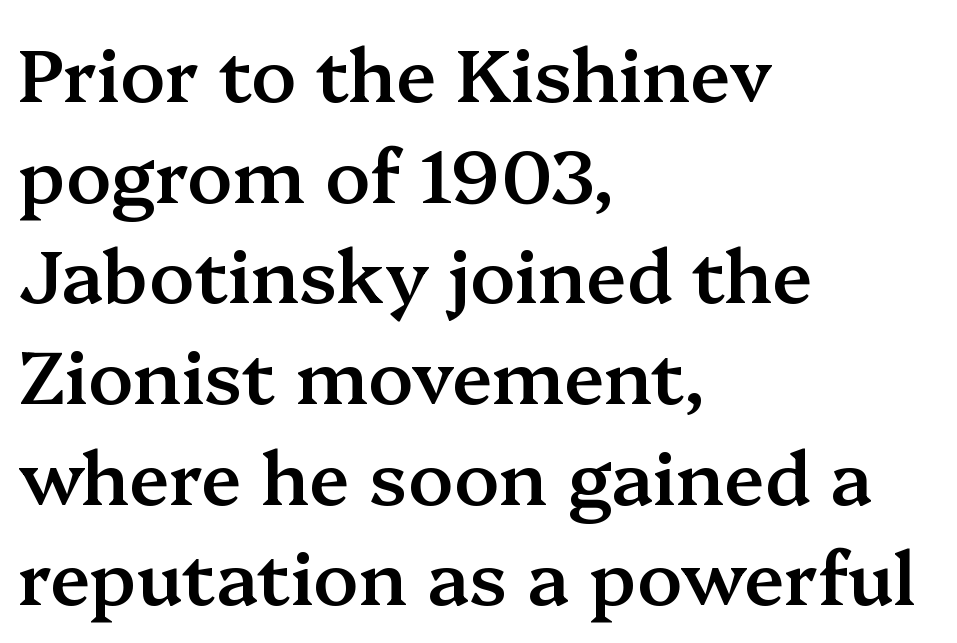
{"serif": "yes", "italic": "no", "bold": "semi", "weight": "semibold", "width": "normal", "stroke_contrast": "medium", "x_height": "medium", "monospaced": "no", "underline": "no", "align": "left", "line_spacing": "normal", "line_spacing_ratio": 1.36, "letter_spacing": "normal", "letter_spacing_em": 0.0, "glyph_px": 74}
